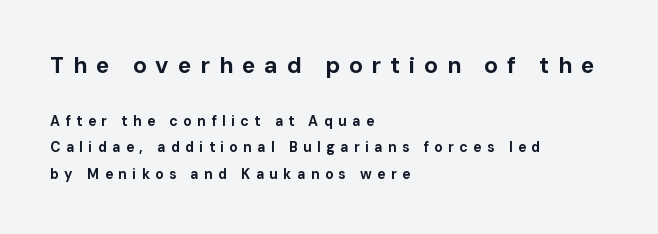
Size contrast runs from large at the top to small at the bottom. Anything drawn beneath the words? Only blank space. Weight: bold. Visually the block forms a straight wall on the left and a jagged coastline on the right.
